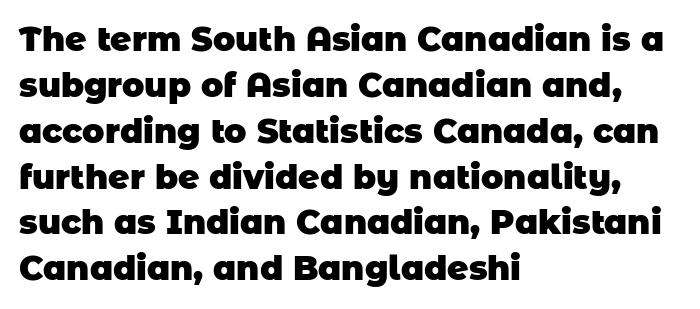
Q: Is the text bold? A: Yes.
Q: Is the typeface a serif or a sans-serif typeface? A: Sans-serif.
Q: Is the text underlined? A: No.
Q: How is the paragraph aligned? A: Left-aligned.
Q: Is the spacing between letters normal or unusually wide? A: Normal.
Q: Is the spacing between lines tight, normal or loose? A: Normal.
Q: Width (condensed, normal, or wide)? A: Normal.
Q: Stroke contrast? A: Low.
Q: x-height? A: Large.
Q: Monospaced? A: No.
